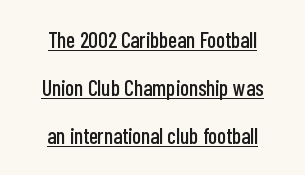
The image shows 22 px text type, upright; set centered, loose line spacing (2.18x), normal letter spacing, underlined.
